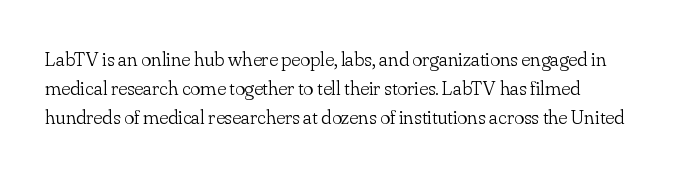
{"italic": "no", "bold": "no", "underline": "no", "line_spacing": "normal", "line_spacing_ratio": 1.38, "letter_spacing": "normal", "letter_spacing_em": 0.0, "glyph_px": 21}
